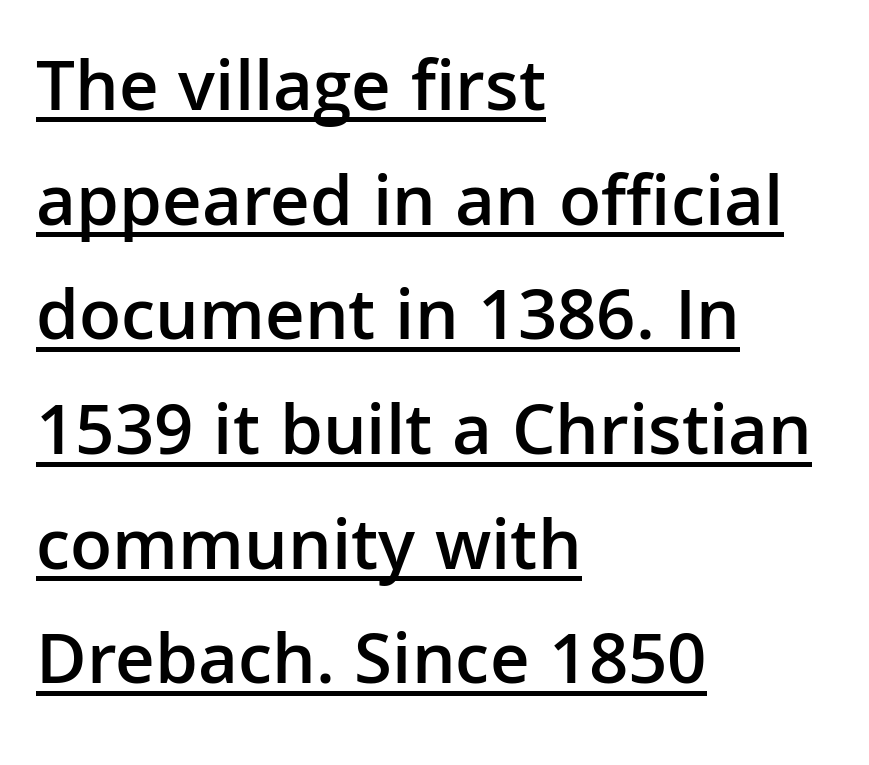
No italicization has been applied; the sample stays upright. One-word summary of the alignment: left. Note the varied advance widths — an 'i' is clearly narrower than an 'm'. These lines sit exactly where default settings would place them. Honestly, the letter spacing is just normal — you wouldn't notice it. Weight check: semibold — heavier than regular, not quite bold.
